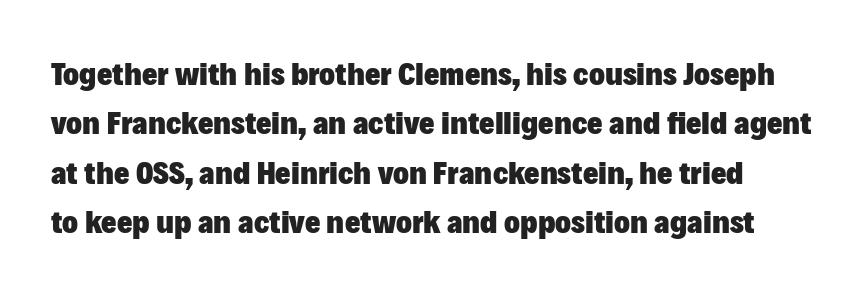
Q: Is the text bold? A: Yes.
Q: Is the text italic (slanted)? A: No, it is upright.
Q: Is the typeface a serif or a sans-serif typeface? A: Sans-serif.
Q: Is the text underlined? A: No.
Q: Is the spacing between letters normal or unusually wide? A: Normal.
Q: Is the spacing between lines tight, normal or loose? A: Normal.
Q: Width (condensed, normal, or wide)? A: Normal.
Q: Stroke contrast? A: Low.
Q: x-height? A: Medium.
Q: Monospaced? A: No.
